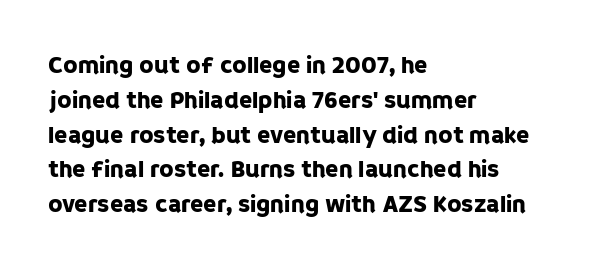
Q: Is the text italic (slanted)? A: No, it is upright.
Q: Is the text underlined? A: No.
Q: How is the paragraph aligned? A: Left-aligned.
Q: Is the spacing between letters normal or unusually wide? A: Normal.
Q: Is the spacing between lines tight, normal or loose? A: Normal.
